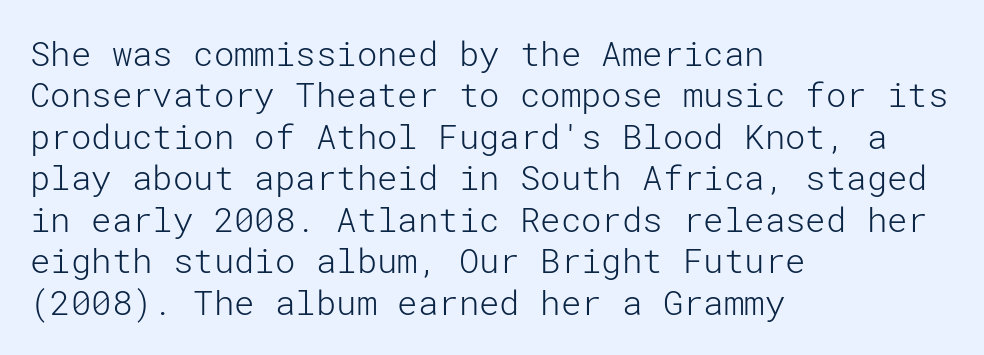
{"serif": "no", "italic": "no", "bold": "no", "weight": "light", "width": "normal", "stroke_contrast": "low", "x_height": "medium", "underline": "no", "align": "left", "line_spacing_ratio": 1.22, "letter_spacing": "normal", "letter_spacing_em": 0.0, "glyph_px": 34}
